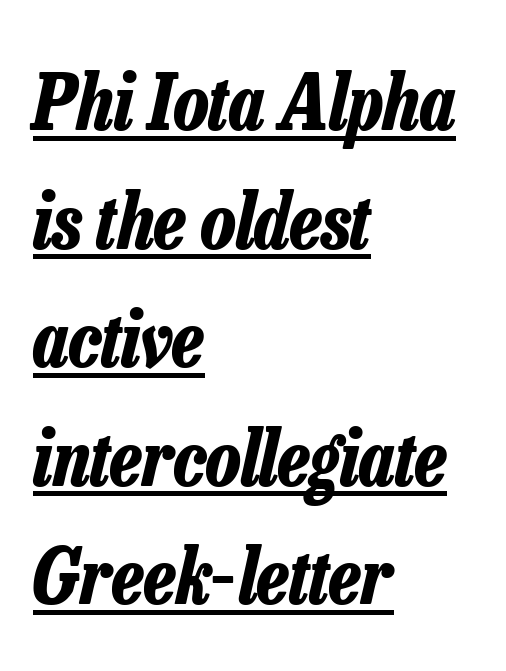
The image shows 77 px bold, condensed type, italic (leaning right); set left-aligned, normal line spacing (1.54x), normal letter spacing, underlined; low stroke contrast and a medium x-height.
